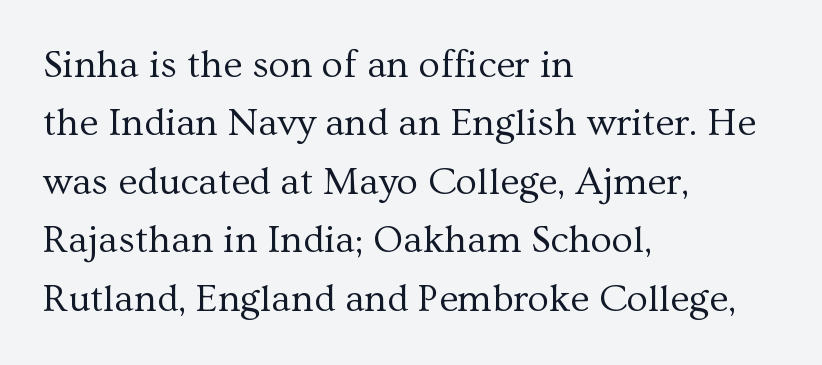
This rendering uses left alignment, leaving the right contour irregular. Weight: regular or lighter. Note: serifs present on the glyphs. Style check: upright. Descenders are the only things crossing below the line.
